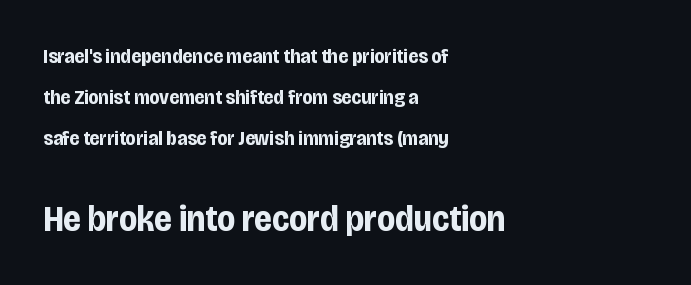
Q: Is the text bold? A: Yes.
Q: Is the text italic (slanted)? A: No, it is upright.
Q: Is the typeface a serif or a sans-serif typeface? A: Sans-serif.
Q: Is the text underlined? A: No.
Q: How is the paragraph aligned? A: Left-aligned.
Q: Is the spacing between letters normal or unusually wide? A: Normal.
Q: Is the spacing between lines tight, normal or loose? A: Loose.
Q: Which block of text is set in a larger size, the first (top) or the second (bottom)? A: The second (bottom) one.
Q: Width (condensed, normal, or wide)? A: Condensed.
Q: Stroke contrast? A: Low.
Q: x-height? A: Large.
Q: Monospaced? A: No.
